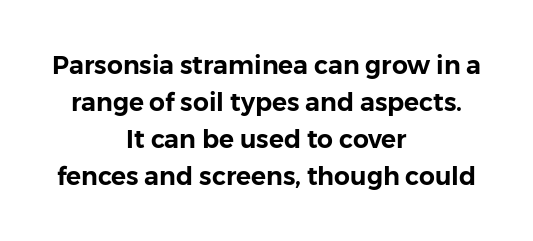
Q: Is the text italic (slanted)? A: No, it is upright.
Q: Is the text underlined? A: No.
Q: How is the paragraph aligned? A: Centered.
Q: Is the spacing between letters normal or unusually wide? A: Normal.
Q: Is the spacing between lines tight, normal or loose? A: Normal.
